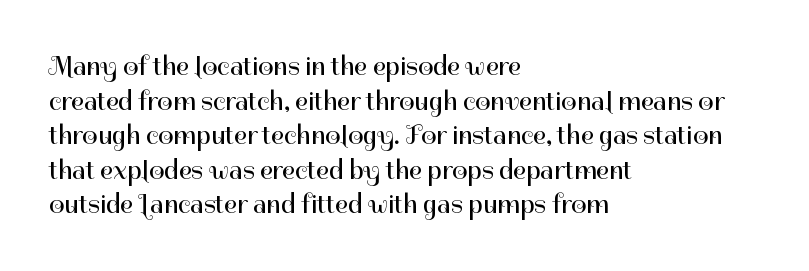
The image shows 27 px text type, upright; set left-aligned, normal line spacing (1.28x), normal letter spacing, not underlined.
